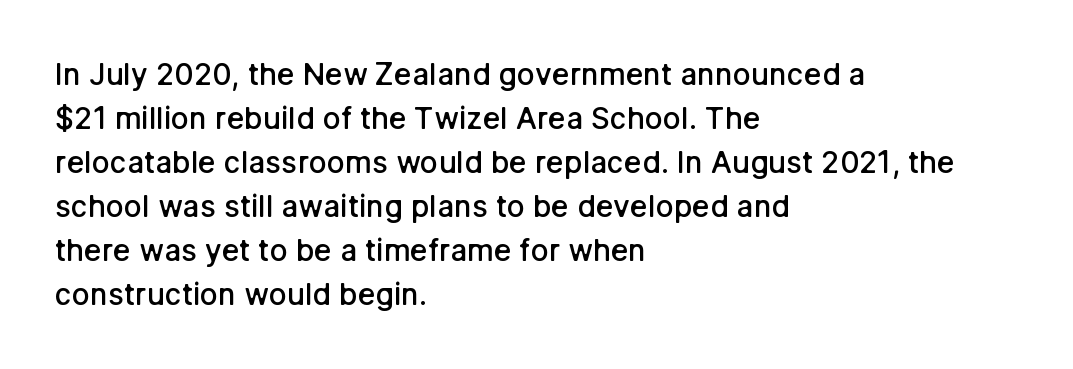
Lines of text with bare space underneath. Is this a sans? Yes — the strokes have no serifs. Leading matches the norm, producing a regular column. Default kerning and tracking; the words read as compact shapes. Moderately thickened strokes mark this as semibold type.
